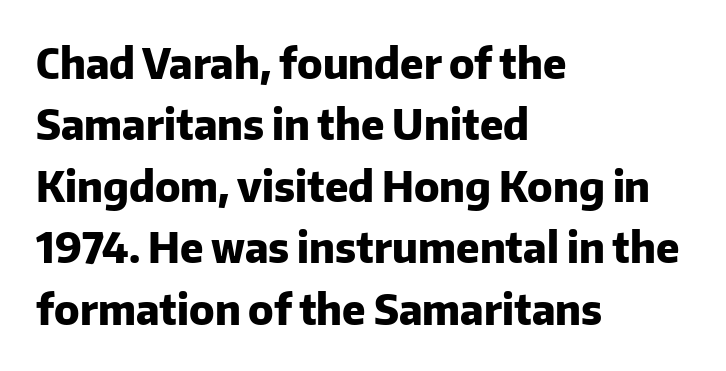
In terms of posture, this sample is upright. Look at the tracking — it's just the regular setting, nothing added. Compared with an ordinary text face, these strokes are far heavier — a full bold. The glyphs in this specimen are sans serif. You could not count columns in this text — the font is proportionally spaced. Anything drawn beneath the words? Only blank space.
